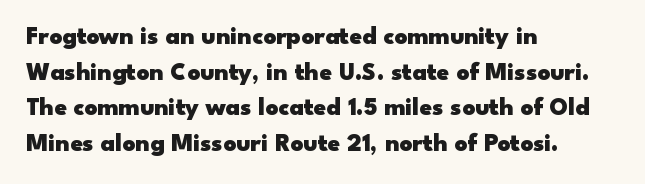
This rendering leaves character spacing at its baseline value. Any mark beneath the type? The region is blank. This is roman type, the default non-slanted kind. Pretty heavy lettering here — definitely bold. Notice how descenders clear the ascenders below comfortably — that's standard leading. All the whitespace from short lines collects on the right.
